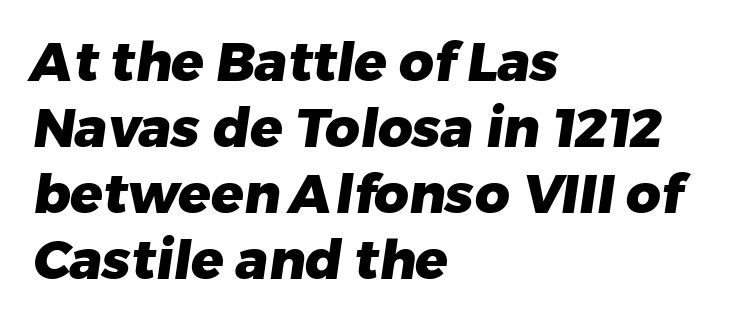
The image shows 54 px heavy sans-serif type; set left-aligned, line spacing 1.22x, normal letter spacing, not underlined; low stroke contrast and a medium x-height.
